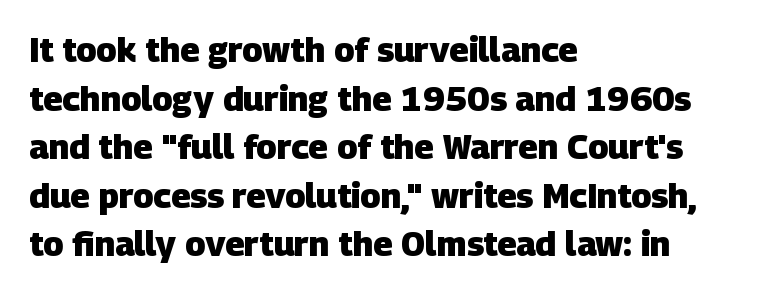
{"serif": "no", "bold": "yes", "weight": "heavy", "width": "normal", "stroke_contrast": "low", "x_height": "large", "monospaced": "no", "underline": "no", "align": "left", "line_spacing": "normal", "line_spacing_ratio": 1.43, "letter_spacing": "normal", "letter_spacing_em": 0.0, "glyph_px": 34}
